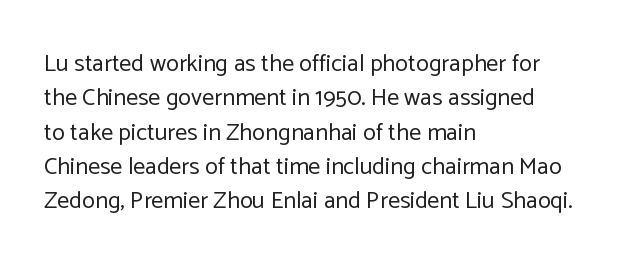
Q: Is the text bold? A: No.
Q: Is the text italic (slanted)? A: No, it is upright.
Q: Is the text underlined? A: No.
Q: How is the paragraph aligned? A: Left-aligned.
Q: Is the spacing between letters normal or unusually wide? A: Normal.
Q: Is the spacing between lines tight, normal or loose? A: Normal.
